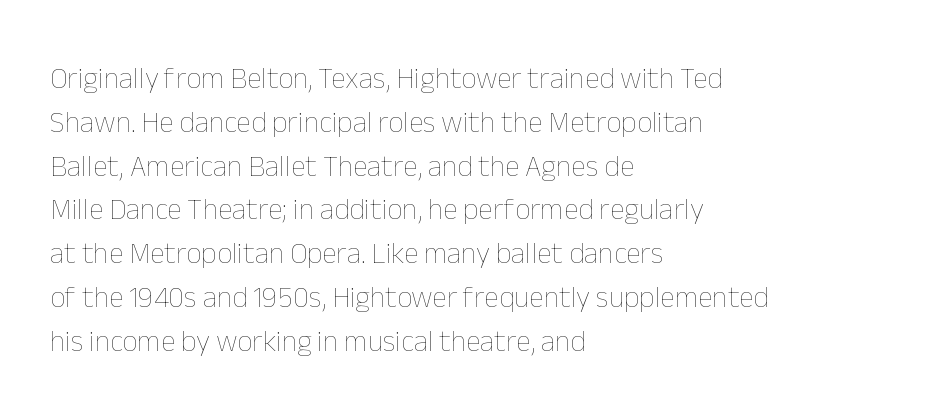
Heaviness? Minimal to ordinary, like unemphasized prose. The paragraph has a hard left edge and a soft right edge. Whoever set this chose a conventional vertical rhythm. Has an underline been added? It has not. Each letter keeps its own natural width here, so spacing adapts to shape. Is the letter spacing exaggerated? No — it looks like the ordinary default.
